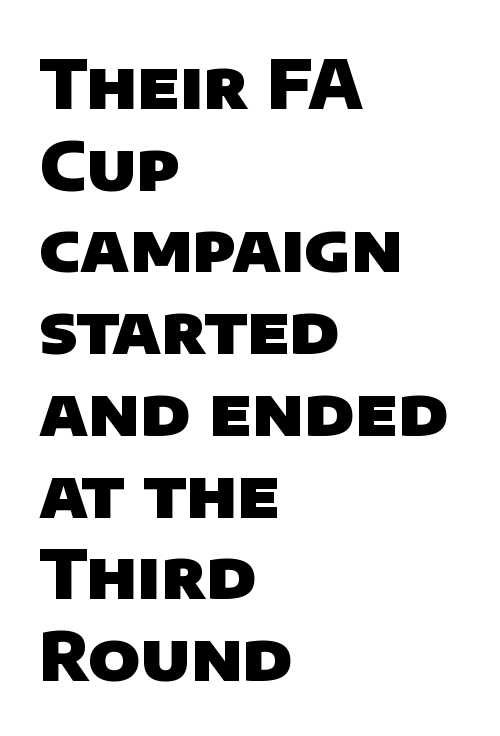
{"serif": "no", "bold": "yes", "weight": "heavy", "width": "normal", "stroke_contrast": "low", "x_height": "large", "monospaced": "no", "underline": "no", "align": "left", "line_spacing_ratio": 1.22, "letter_spacing": "normal", "letter_spacing_em": 0.0, "glyph_px": 67}
